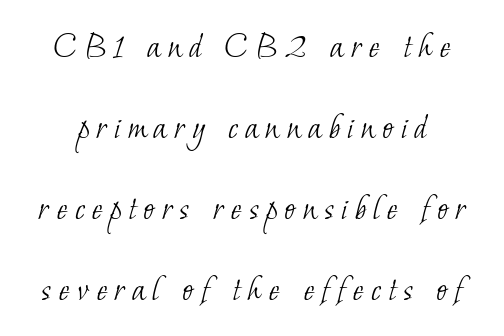
Any mark beneath the type? The region is blank. The rendering uses natural spacing where letterforms have individual widths. The font is comparable to plain body text, perhaps lighter. In terms of letterform style, serifs are clearly present. How would I describe the line gaps? Wide and relaxed.
